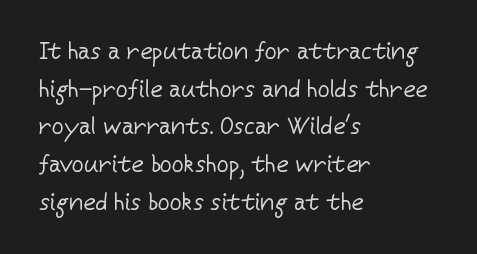
Q: Is the text bold? A: No.
Q: Is the text italic (slanted)? A: No, it is upright.
Q: Is the text underlined? A: No.
Q: How is the paragraph aligned? A: Left-aligned.
Q: Is the spacing between letters normal or unusually wide? A: Normal.
Q: Is the spacing between lines tight, normal or loose? A: Normal.
